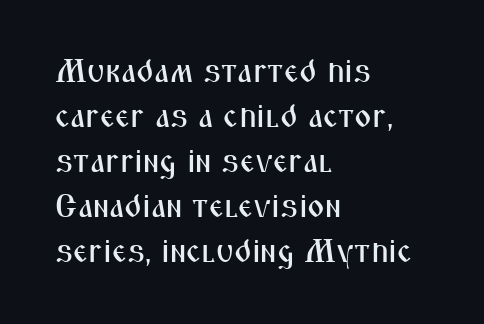
{"serif": "no", "italic": "no", "width": "condensed", "stroke_contrast": "medium", "x_height": "medium", "monospaced": "no", "underline": "no", "align": "left", "line_spacing": "normal", "line_spacing_ratio": 1.36, "letter_spacing": "normal", "letter_spacing_em": 0.0, "glyph_px": 33}
